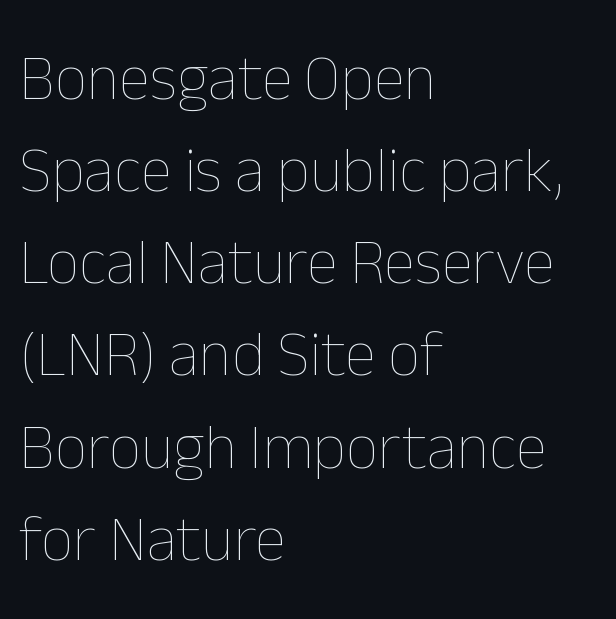
Q: Is the text bold? A: No.
Q: Is the text italic (slanted)? A: No, it is upright.
Q: Is the text underlined? A: No.
Q: How is the paragraph aligned? A: Left-aligned.
Q: Is the spacing between letters normal or unusually wide? A: Normal.
Q: Is the spacing between lines tight, normal or loose? A: Normal.
Q: Width (condensed, normal, or wide)? A: Normal.
Q: Stroke contrast? A: Low.
Q: x-height? A: Medium.
Q: Monospaced? A: No.
